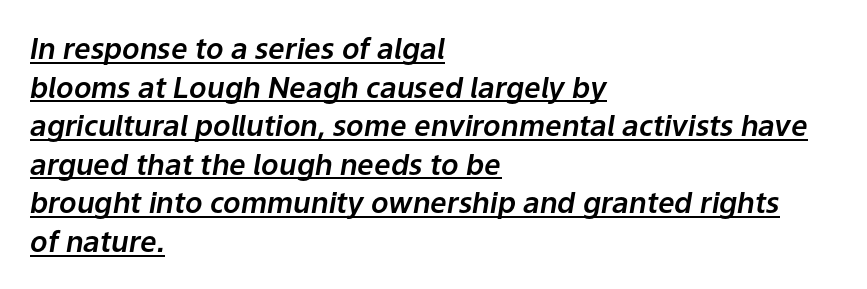
Q: Is the text italic (slanted)? A: Yes, it leans right by about 9 degrees.
Q: Is the text underlined? A: Yes.
Q: How is the paragraph aligned? A: Left-aligned.
Q: Is the spacing between letters normal or unusually wide? A: Normal.
Q: Is the spacing between lines tight, normal or loose? A: Normal.
Q: Width (condensed, normal, or wide)? A: Normal.
Q: Stroke contrast? A: Low.
Q: x-height? A: Medium.
Q: Monospaced? A: No.
